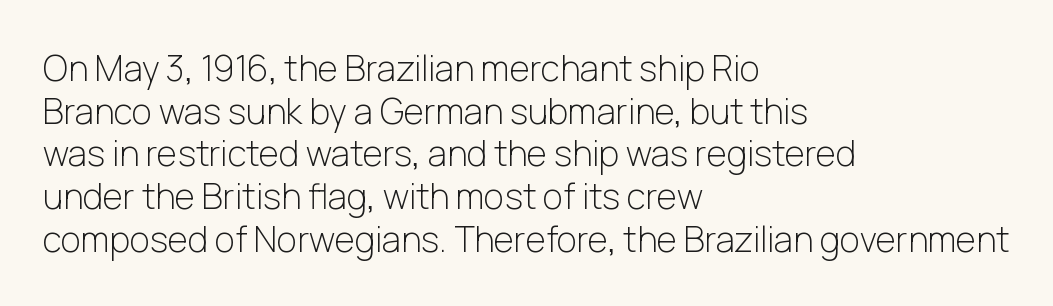
Q: Is the text bold? A: No.
Q: Is the text italic (slanted)? A: No, it is upright.
Q: Is the typeface a serif or a sans-serif typeface? A: Sans-serif.
Q: Is the text underlined? A: No.
Q: How is the paragraph aligned? A: Left-aligned.
Q: Is the spacing between letters normal or unusually wide? A: Normal.
Q: Width (condensed, normal, or wide)? A: Normal.
Q: Stroke contrast? A: Low.
Q: x-height? A: Medium.
Q: Monospaced? A: No.
